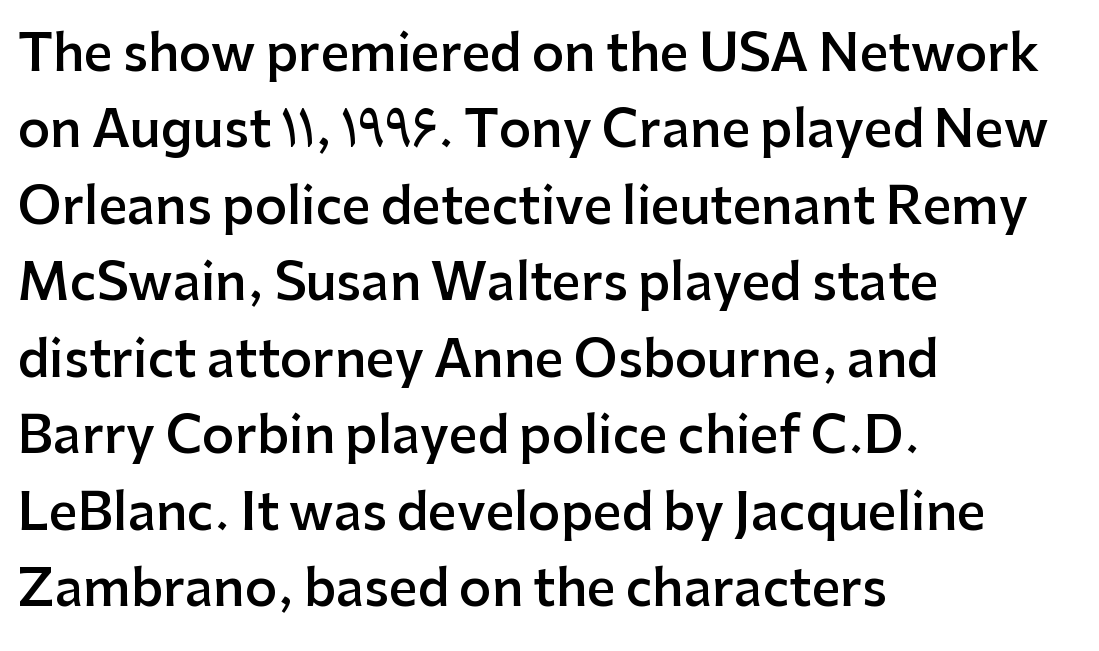
Looks like regular typesetting: each glyph gets only the width it needs. Lines of text with bare space underneath. Between one letter and the next there's only the usual sliver of space. No italicization has been applied; the sample stays upright. The rows are spaced the way most documents space them.
